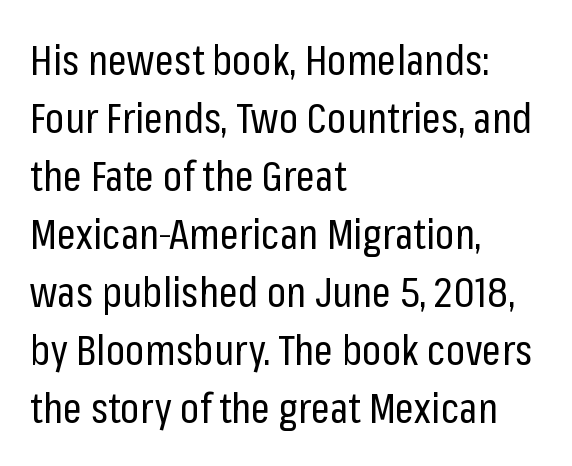
{"serif": "no", "italic": "no", "bold": "no", "weight": "regular", "width": "condensed", "stroke_contrast": "low", "x_height": "medium", "monospaced": "no", "underline": "no", "align": "left", "line_spacing": "normal", "line_spacing_ratio": 1.38, "letter_spacing": "normal", "letter_spacing_em": 0.0, "glyph_px": 42}
